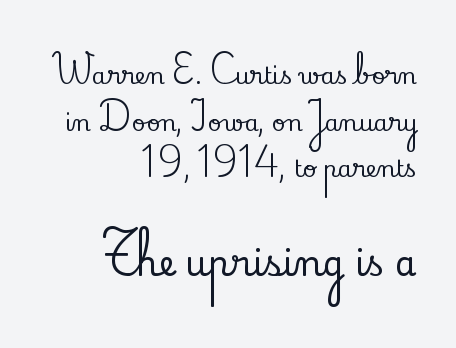
Q: Is the text italic (slanted)? A: No, it is upright.
Q: Is the typeface a serif or a sans-serif typeface? A: Serif.
Q: Is the text underlined? A: No.
Q: How is the paragraph aligned? A: Right-aligned.
Q: Is the spacing between letters normal or unusually wide? A: Normal.
Q: Is the spacing between lines tight, normal or loose? A: Loose.
Q: Which block of text is set in a larger size, the first (top) or the second (bottom)? A: The second (bottom) one.
Q: Width (condensed, normal, or wide)? A: Normal.
Q: Stroke contrast? A: Low.
Q: x-height? A: Small.
Q: Monospaced? A: No.
